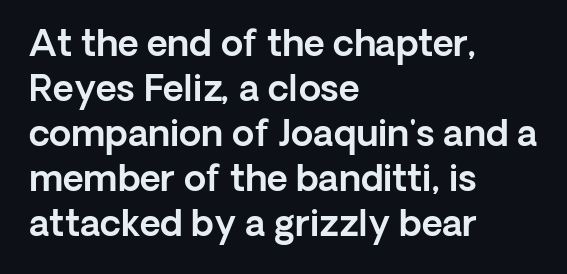
Line starts are locked; line ends wander. This sample has the flowing, uneven cadence of proportional lettering. These lines were composed using upright roman letters. Unmarked baselines from the first word to the last.
